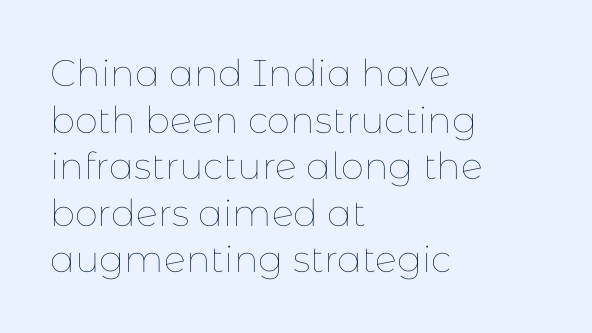
This sample has the flowing, uneven cadence of proportional lettering. This block has exactly the height ordinary leading produces. Check under the words: just untouched page. Notice how the stems are strictly vertical — no italics here.
